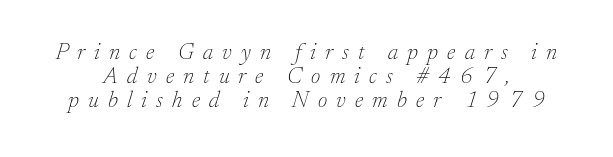
{"italic": "yes", "lean": "right", "slant_degrees": 17, "bold": "no", "underline": "no", "line_spacing": "tight", "line_spacing_ratio": 1.05, "letter_spacing": "wide", "letter_spacing_em": 0.4, "glyph_px": 23}
